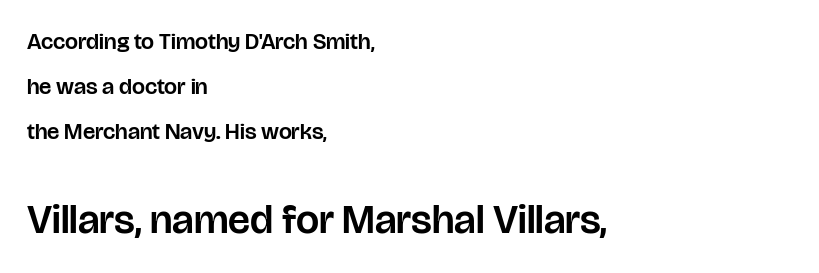
{"serif": "no", "italic": "no", "width": "normal", "stroke_contrast": "low", "x_height": "large", "monospaced": "no", "underline": "no", "align": "left", "line_spacing": "loose", "line_spacing_ratio": 1.95, "letter_spacing": "normal", "letter_spacing_em": 0.0, "larger_block": "second", "size_ratio": 1.78, "glyph_px": 41}
